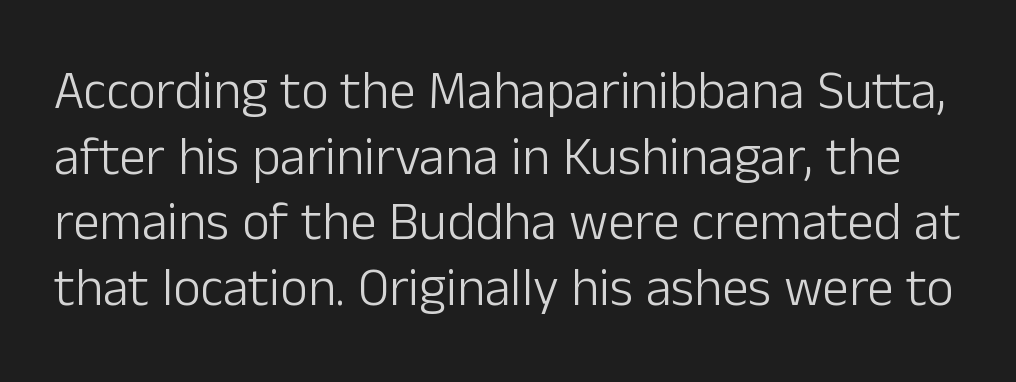
The typeface chosen for these lines omits serifs. A typesetter would call this proportional, since set widths differ per character. Tracking value appears to be zero — textbook default spacing. A clean baseline with only descenders dipping below it. Is the type heavy? It reads as light-to-regular instead.
